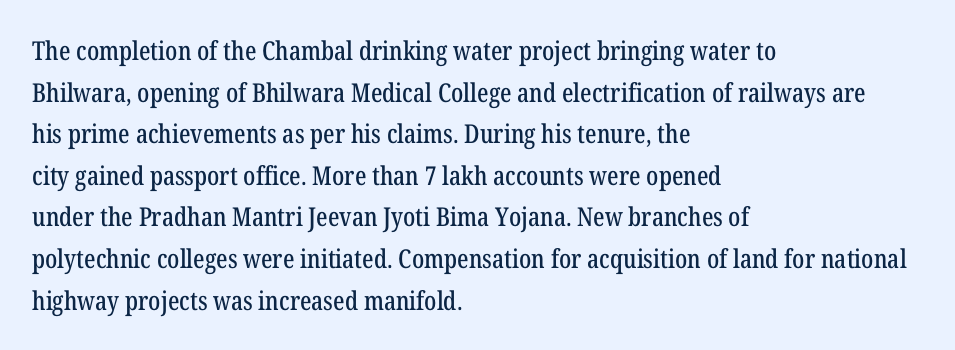
The image shows 26 px text type, upright; set left-aligned, normal line spacing (1.6x), normal letter spacing, not underlined.
